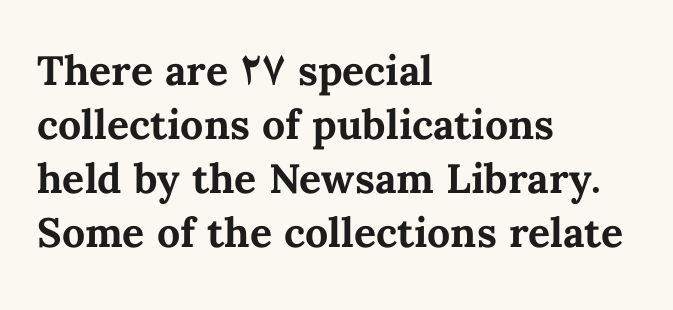
Character widths vary here, with narrow letters taking less room than wide ones. No italicization has been applied; the sample stays upright. The space directly below the letters is spotless. Regular leading. The rendering uses a bold face; every stroke is thick and dark. No extra tracking has been applied to these lines.
